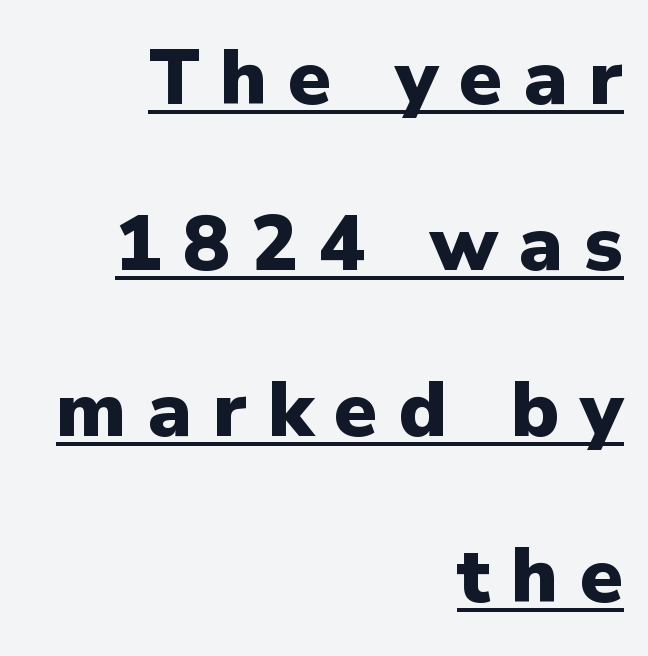
The image shows 78 px heavy sans-serif type, upright; set right-aligned, loose line spacing (2.13x), unusually wide letter spacing (+0.27 em), underlined; low stroke contrast and a medium x-height.
